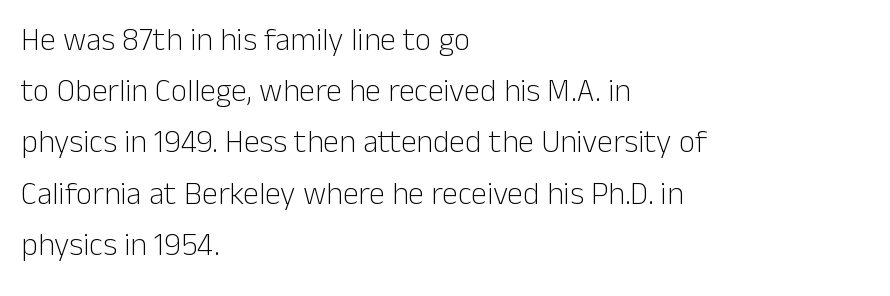
Q: Is the text bold? A: No.
Q: Is the text italic (slanted)? A: No, it is upright.
Q: Is the typeface a serif or a sans-serif typeface? A: Sans-serif.
Q: Is the text underlined? A: No.
Q: How is the paragraph aligned? A: Left-aligned.
Q: Is the spacing between letters normal or unusually wide? A: Normal.
Q: Is the spacing between lines tight, normal or loose? A: Normal.
Q: Width (condensed, normal, or wide)? A: Normal.
Q: Stroke contrast? A: Low.
Q: x-height? A: Medium.
Q: Monospaced? A: No.
